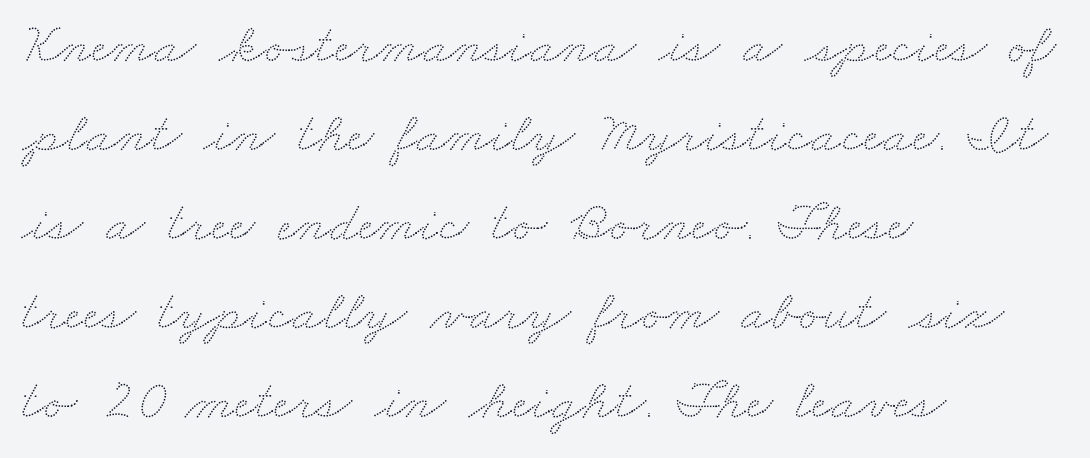
The image shows 57 px wide type; set left-aligned, normal line spacing (1.56x), normal letter spacing, not underlined; low stroke contrast and a small x-height.
